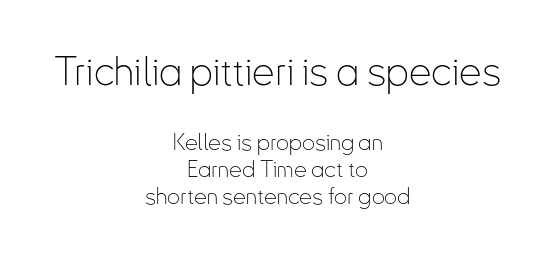
{"serif": "no", "italic": "no", "bold": "no", "weight": "thin", "width": "condensed", "stroke_contrast": "low", "x_height": "small", "monospaced": "no", "underline": "no", "align": "center", "line_spacing_ratio": 1.19, "letter_spacing": "normal", "letter_spacing_em": 0.0, "larger_block": "first", "size_ratio": 1.74, "glyph_px": 40}
